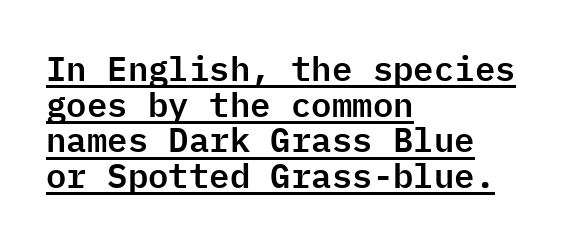
The image shows 34 px sans-serif type, upright, monospaced; set left-aligned, tight line spacing (1.05x), normal letter spacing, underlined; low stroke contrast and a medium x-height.
